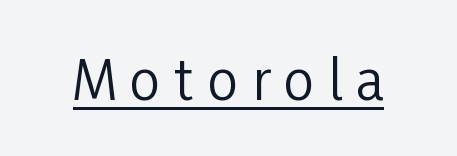
Q: Is the text bold? A: No.
Q: Is the text italic (slanted)? A: No, it is upright.
Q: Is the typeface a serif or a sans-serif typeface? A: Sans-serif.
Q: Is the text underlined? A: Yes.
Q: Is the spacing between letters normal or unusually wide? A: Unusually wide.
Q: Width (condensed, normal, or wide)? A: Condensed.
Q: Stroke contrast? A: Low.
Q: x-height? A: Medium.
Q: Monospaced? A: No.
